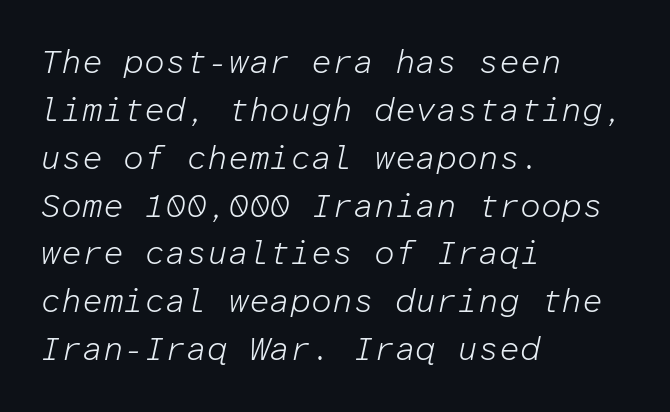
Reading down the column, the eye jumps a familiar distance to each next line. Vertical stems look standard width or narrower in stroke. If you drew a ruler down the left edge, every line would touch it. Only glyphs here, with clear space below each row. Letter spacing: default. In terms of posture, this sample is oblique.
